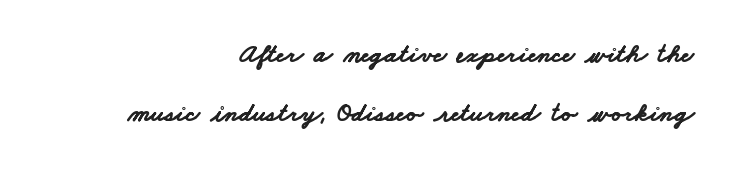
Q: Is the text bold? A: Yes.
Q: Is the text underlined? A: No.
Q: How is the paragraph aligned? A: Right-aligned.
Q: Is the spacing between letters normal or unusually wide? A: Normal.
Q: Is the spacing between lines tight, normal or loose? A: Loose.
